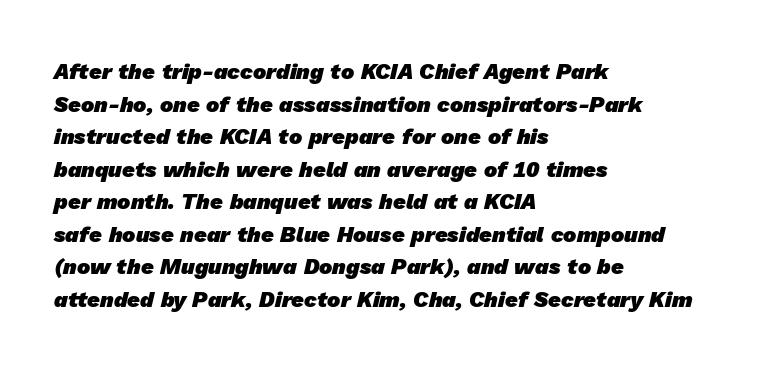
{"bold": "yes", "underline": "no", "align": "left", "line_spacing": "normal", "line_spacing_ratio": 1.48, "letter_spacing": "normal", "letter_spacing_em": 0.0, "glyph_px": 22}
